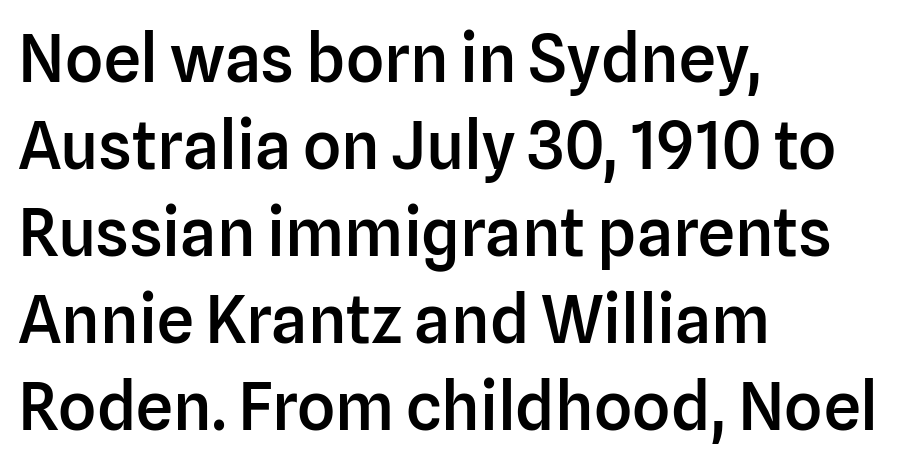
Q: Is the text bold? A: Semi-bold.
Q: Is the text italic (slanted)? A: No, it is upright.
Q: Is the typeface a serif or a sans-serif typeface? A: Sans-serif.
Q: Is the text underlined? A: No.
Q: How is the paragraph aligned? A: Left-aligned.
Q: Is the spacing between letters normal or unusually wide? A: Normal.
Q: Is the spacing between lines tight, normal or loose? A: Normal.
Q: Width (condensed, normal, or wide)? A: Normal.
Q: Stroke contrast? A: Low.
Q: x-height? A: Medium.
Q: Monospaced? A: No.
